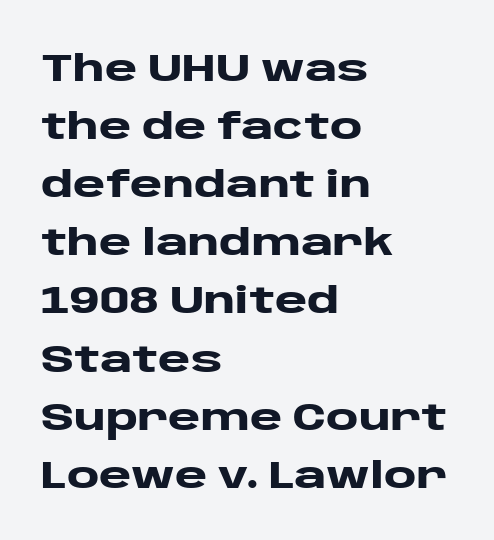
The image shows 39 px heavy, wide sans-serif type, upright; set left-aligned, normal line spacing (1.49x), normal letter spacing, not underlined; low stroke contrast and a large x-height.
